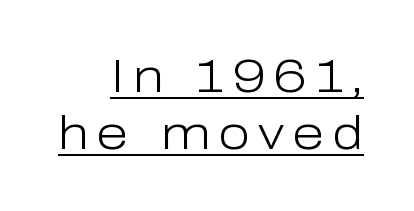
The image shows 46 px light sans-serif type, upright; set right-aligned, line spacing 1.24x, underlined; low stroke contrast and a medium x-height.
